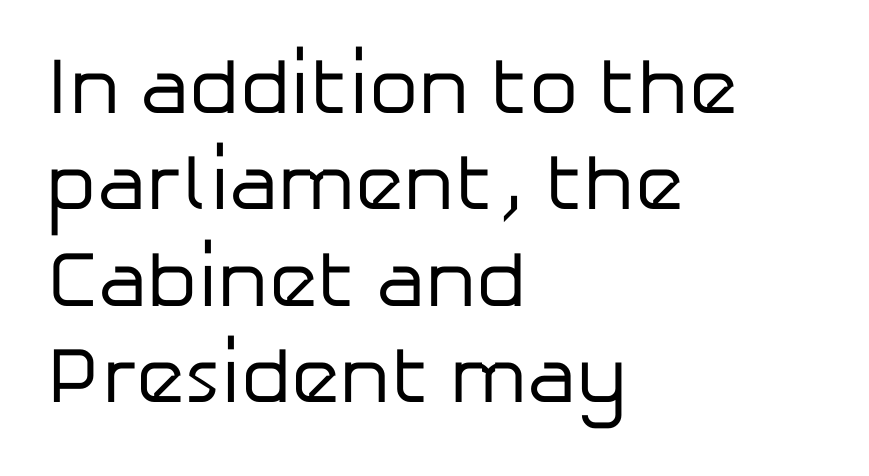
Q: Is the text bold? A: No.
Q: Is the text italic (slanted)? A: No, it is upright.
Q: Is the typeface a serif or a sans-serif typeface? A: Sans-serif.
Q: Is the text underlined? A: No.
Q: How is the paragraph aligned? A: Left-aligned.
Q: Is the spacing between letters normal or unusually wide? A: Normal.
Q: Width (condensed, normal, or wide)? A: Normal.
Q: Stroke contrast? A: Low.
Q: x-height? A: Medium.
Q: Monospaced? A: No.
